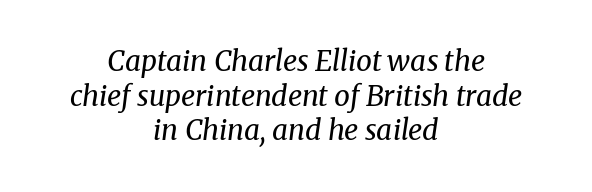
Q: Is the text bold? A: No.
Q: Is the text italic (slanted)? A: Yes, it leans right by about 8 degrees.
Q: Is the typeface a serif or a sans-serif typeface? A: Serif.
Q: Is the text underlined? A: No.
Q: How is the paragraph aligned? A: Centered.
Q: Is the spacing between letters normal or unusually wide? A: Normal.
Q: Width (condensed, normal, or wide)? A: Normal.
Q: Stroke contrast? A: Medium.
Q: x-height? A: Medium.
Q: Monospaced? A: No.
